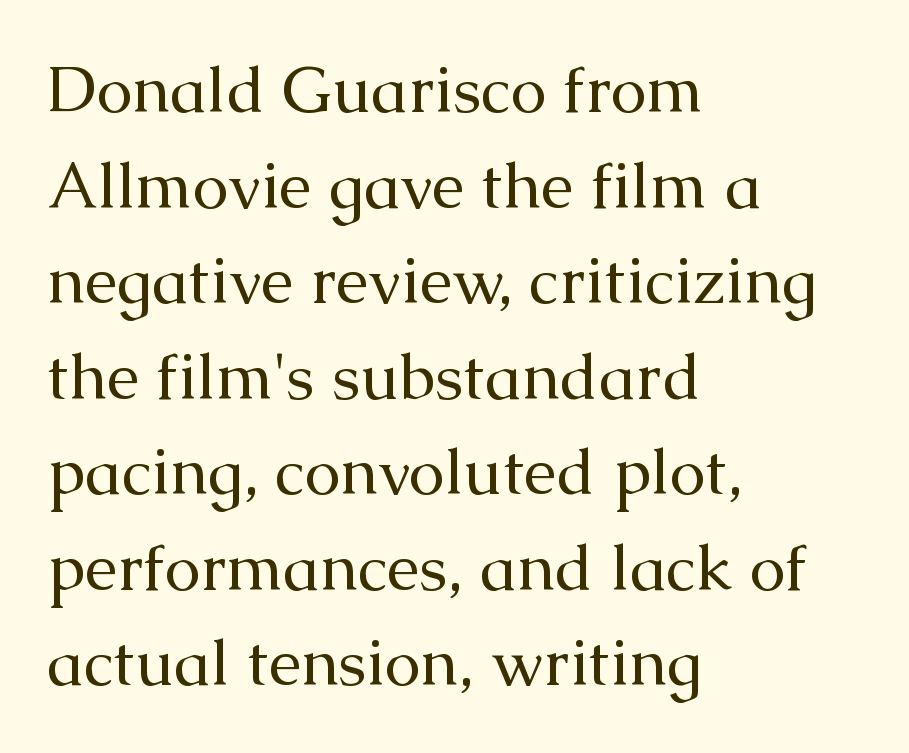
In terms of leading, this rendering sits right in the middle. You could not count columns in this text — the font is proportionally spaced. Check where the strokes stop: tiny serifs finish them off. Quick note: underline off. The weight tops out at a normal text grade. The type sits square on the baseline with zero lean.
